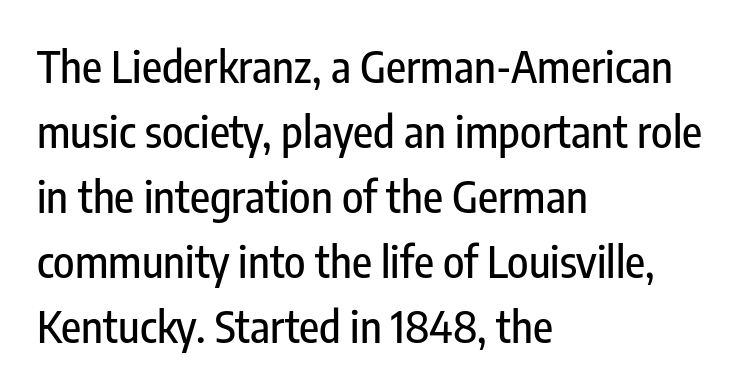
This rendering employs a face without finishing strokes, i.e., a sans-serif. Does the copy run flush right? No — it runs flush left. The rows are spaced the way most documents space them. No word sits above an underline. You could call the tracking neutral — neither tight nor loose.
